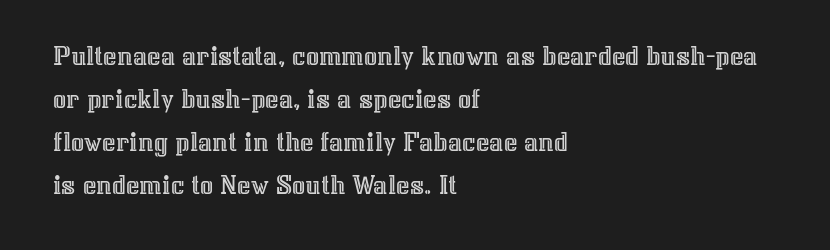
Q: Is the text italic (slanted)? A: No, it is upright.
Q: Is the text underlined? A: No.
Q: How is the paragraph aligned? A: Left-aligned.
Q: Is the spacing between letters normal or unusually wide? A: Normal.
Q: Is the spacing between lines tight, normal or loose? A: Normal.
Q: Width (condensed, normal, or wide)? A: Normal.
Q: x-height? A: Medium.
Q: Monospaced? A: No.
